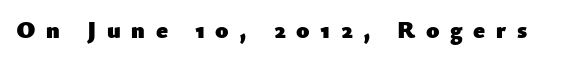
Q: Is the text bold? A: Yes.
Q: Is the text italic (slanted)? A: No, it is upright.
Q: Is the text underlined? A: No.
Q: Is the spacing between letters normal or unusually wide? A: Unusually wide.
